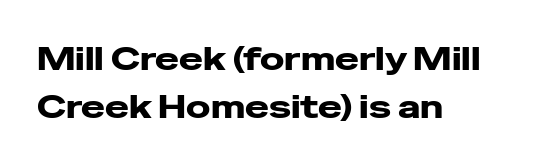
{"serif": "no", "italic": "no", "width": "wide", "stroke_contrast": "low", "x_height": "medium", "monospaced": "no", "underline": "no", "align": "left", "line_spacing": "normal", "line_spacing_ratio": 1.49, "letter_spacing": "normal", "letter_spacing_em": 0.0, "glyph_px": 32}
